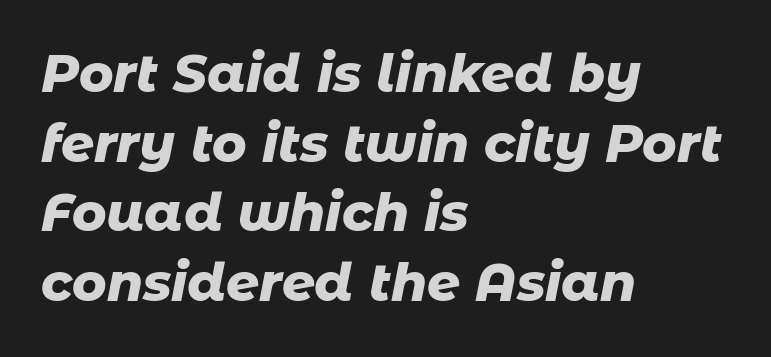
Anything drawn beneath the words? Only blank space. Rows of type keep a routine distance in the vertical direction. Every character sits at an angle, as italics do. The letters advance in unequal steps, a hallmark of proportional type.
